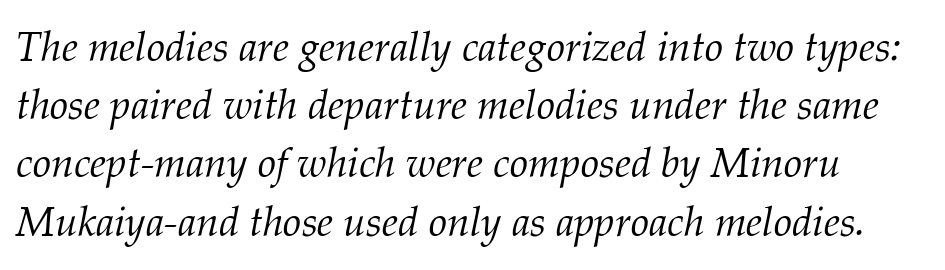
{"serif": "yes", "italic": "yes", "lean": "right", "slant_degrees": 12, "bold": "no", "weight": "light", "width": "normal", "stroke_contrast": "medium", "x_height": "medium", "monospaced": "no", "underline": "no", "line_spacing": "normal", "line_spacing_ratio": 1.42, "letter_spacing": "normal", "letter_spacing_em": 0.0, "glyph_px": 41}
